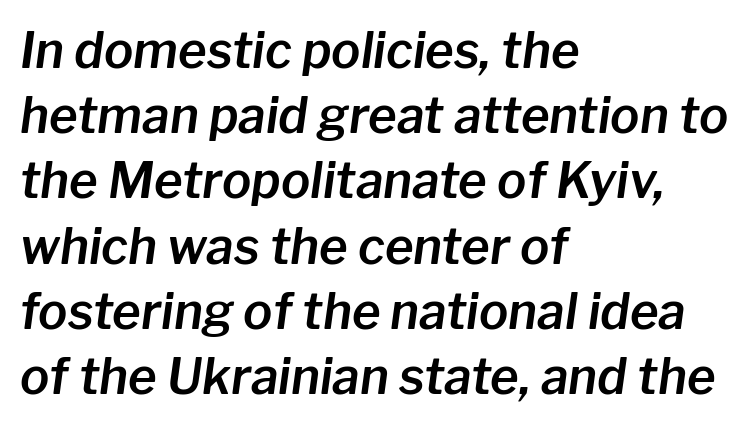
Would a proofreader flag this as italicized? Yes. This sample keeps an unexceptional amount of space between lines. The words here are not underlined. The face used here is proportionally spaced, like ordinary book or web type.
